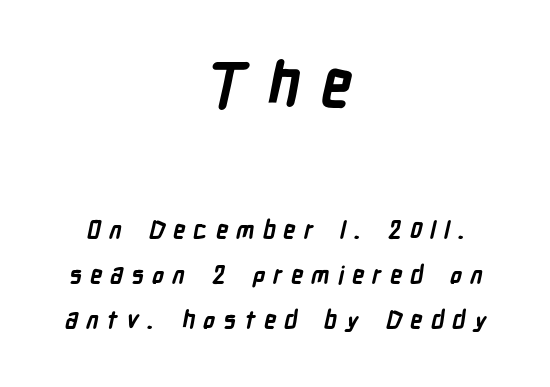
The image shows 61 px bold, condensed sans-serif type; set centered, line spacing 1.86x, unusually wide letter spacing (+0.34 em), not underlined; the first (top) block is 2.54x larger; low stroke contrast and a medium x-height.
